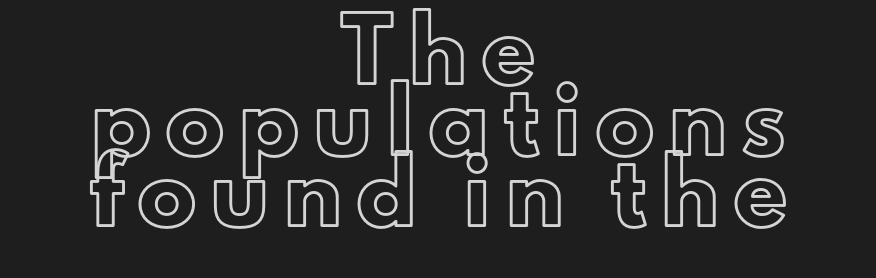
{"italic": "no", "width": "normal", "x_height": "small", "monospaced": "no", "underline": "no", "align": "center", "line_spacing_ratio": 1.22, "letter_spacing": "wide", "letter_spacing_em": 0.27, "glyph_px": 58}
